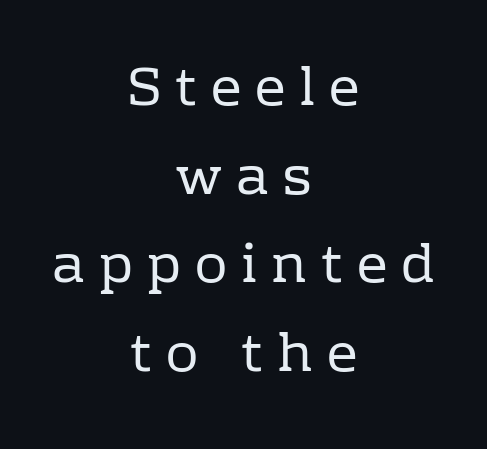
The image shows 54 px regular-weight serif type, upright; set centered, normal line spacing (1.64x), unusually wide letter spacing (+0.26 em), not underlined; low stroke contrast and a medium x-height.
